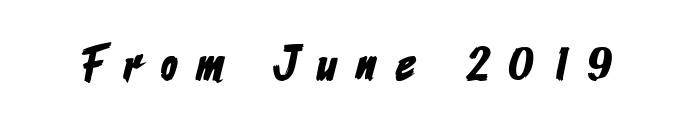
Q: Is the typeface a serif or a sans-serif typeface? A: Sans-serif.
Q: Is the text underlined? A: No.
Q: Is the spacing between letters normal or unusually wide? A: Unusually wide.
Q: Width (condensed, normal, or wide)? A: Condensed.
Q: Stroke contrast? A: Low.
Q: x-height? A: Medium.
Q: Monospaced? A: No.
